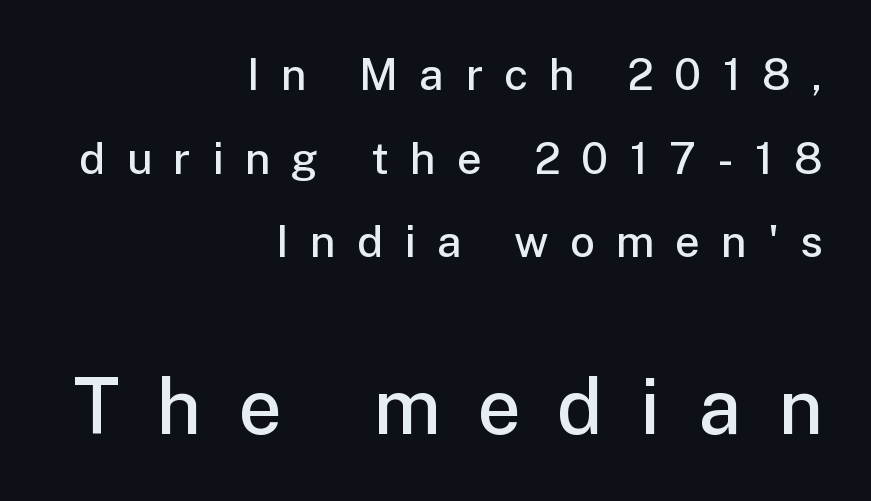
Q: Is the text bold? A: Semi-bold.
Q: Is the text italic (slanted)? A: No, it is upright.
Q: Is the typeface a serif or a sans-serif typeface? A: Sans-serif.
Q: Is the text underlined? A: No.
Q: How is the paragraph aligned? A: Right-aligned.
Q: Is the spacing between letters normal or unusually wide? A: Unusually wide.
Q: Is the spacing between lines tight, normal or loose? A: Loose.
Q: Which block of text is set in a larger size, the first (top) or the second (bottom)? A: The second (bottom) one.
Q: Width (condensed, normal, or wide)? A: Normal.
Q: Stroke contrast? A: Low.
Q: x-height? A: Medium.
Q: Monospaced? A: No.
